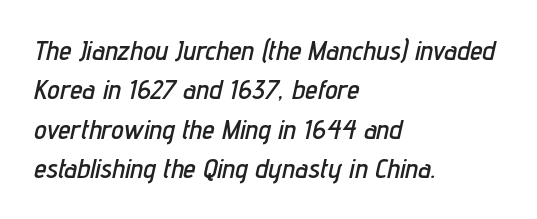
Q: Is the text italic (slanted)? A: Yes, it leans right by about 12 degrees.
Q: Is the text underlined? A: No.
Q: How is the paragraph aligned? A: Left-aligned.
Q: Is the spacing between letters normal or unusually wide? A: Normal.
Q: Is the spacing between lines tight, normal or loose? A: Normal.
Q: Width (condensed, normal, or wide)? A: Condensed.
Q: Stroke contrast? A: Low.
Q: x-height? A: Medium.
Q: Monospaced? A: No.
